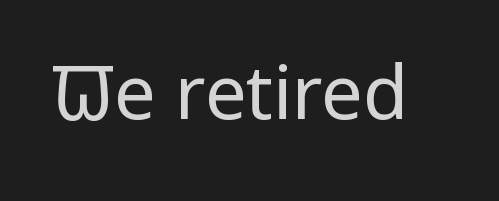
The image shows 74 px regular-weight, condensed sans-serif type, upright; set normal letter spacing, not underlined; low stroke contrast and a large x-height.
